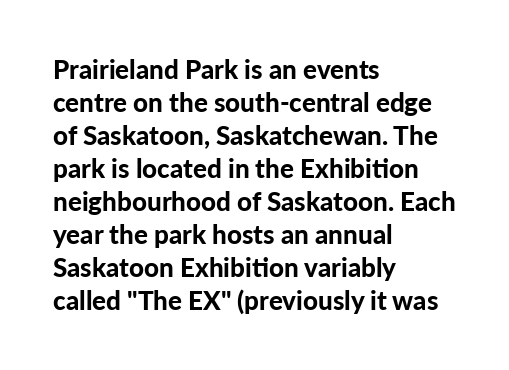
The leading is moderate, giving the passage an even texture. A dark, heavy texture on the line: the type is bold. Descenders hang freely into open space. Letter spacing: default. Notice how the passage keeps a crisp vertical edge on the left only. This is roman type, the default non-slanted kind.
